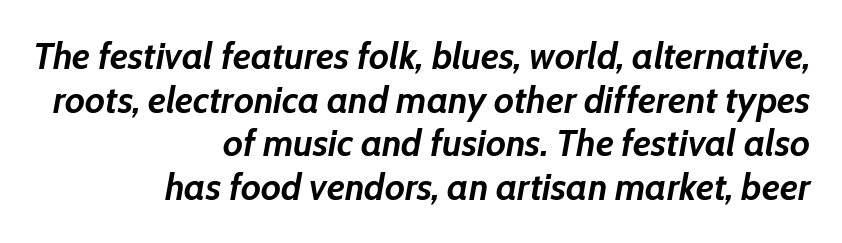
The compositor pushed each line to the right boundary. The passage shown has conventional tracking throughout. Very little white space separates one row of letters from the next. The glyphs are unaccompanied by any horizontal stroke below them.
